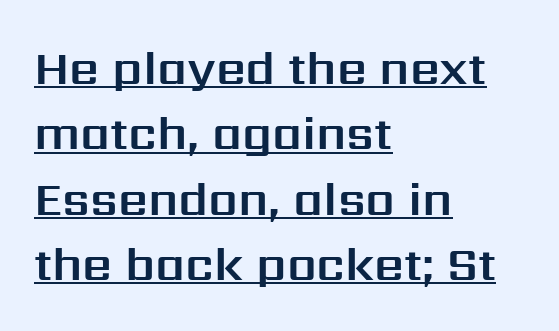
Whoever set this chose a conventional vertical rhythm. If you drew a line through each stem, it would be perfectly vertical. Serif or sans? Sans — the stroke terminals are bare. Underlined type. The rag falls on the right side of this text block. Here the designer chose a conventional face with non-uniform glyph widths.
